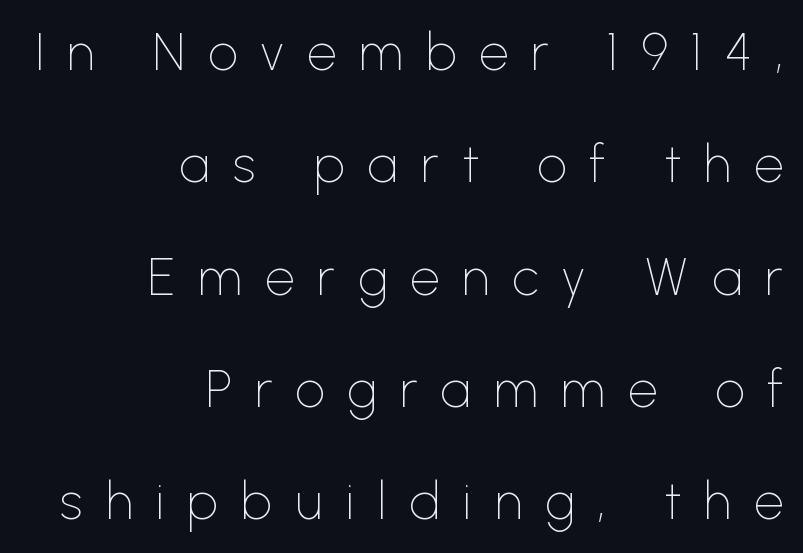
Rule under the text: the space is simply empty. The lines are quadded right. The rendering uses natural spacing where letterforms have individual widths. This rendering employs a face without finishing strokes, i.e., a sans-serif.
